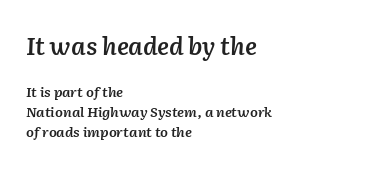
The image shows 24 px text type, italic (leaning right); set left-aligned, normal line spacing (1.44x), normal letter spacing, not underlined; the first (top) block is 1.71x larger.
